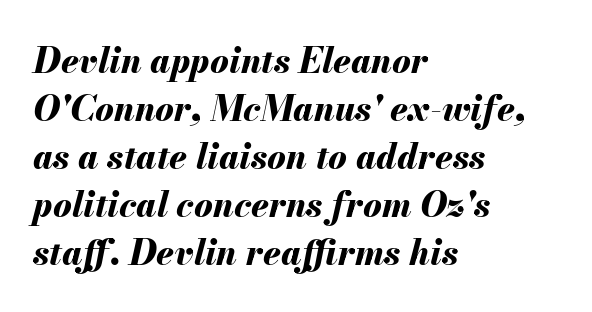
A typesetter would call this proportional, since set widths differ per character. Nothing unusual about the tracking: characters are spaced as the font intends. Underline: absent. Summary of vertical rhythm: regular, with standard interline spacing.
